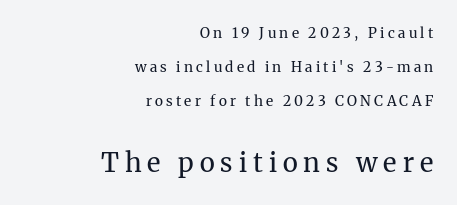
The image shows 26 px text type, upright; set right-aligned, loose line spacing (2.42x), unusually wide letter spacing (+0.23 em), not underlined; the second (bottom) block is 1.86x larger.
